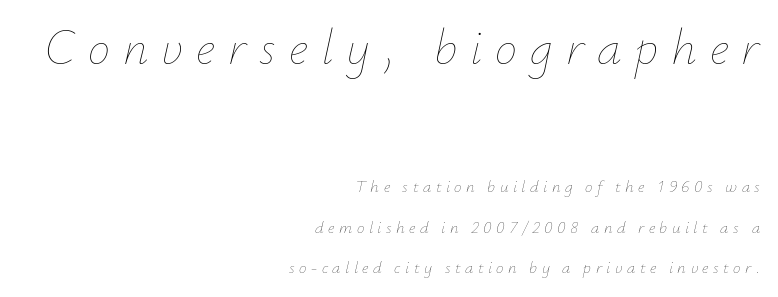
{"italic": "yes", "lean": "right", "slant_degrees": 12, "bold": "no", "weight": "thin", "width": "normal", "stroke_contrast": "low", "x_height": "small", "monospaced": "no", "underline": "no", "align": "right", "line_spacing": "loose", "line_spacing_ratio": 2.37, "letter_spacing": "wide", "letter_spacing_em": 0.26, "larger_block": "first", "size_ratio": 2.94, "glyph_px": 50}
